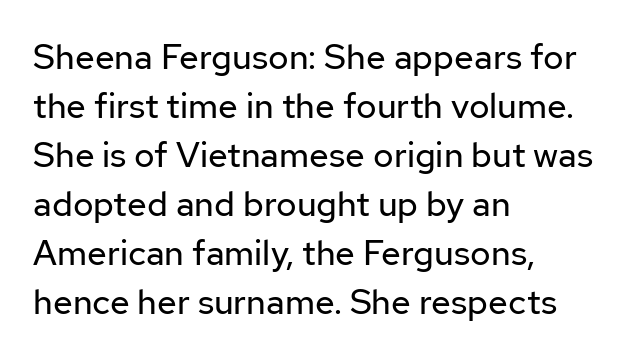
The text was rendered using a sans face with plain stroke endings. Words appear dense and cohesive because spacing is normal. This sample has the flowing, uneven cadence of proportional lettering. Every character sits straight up, as roman type does.
